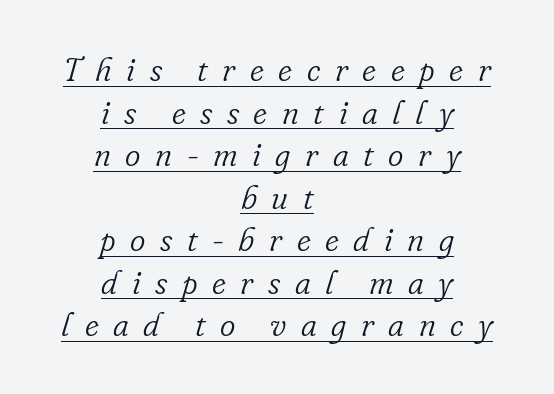
The image shows 33 px light serif type, italic (leaning right); set centered, normal line spacing (1.29x), unusually wide letter spacing (+0.44 em), underlined; low stroke contrast and a small x-height.
